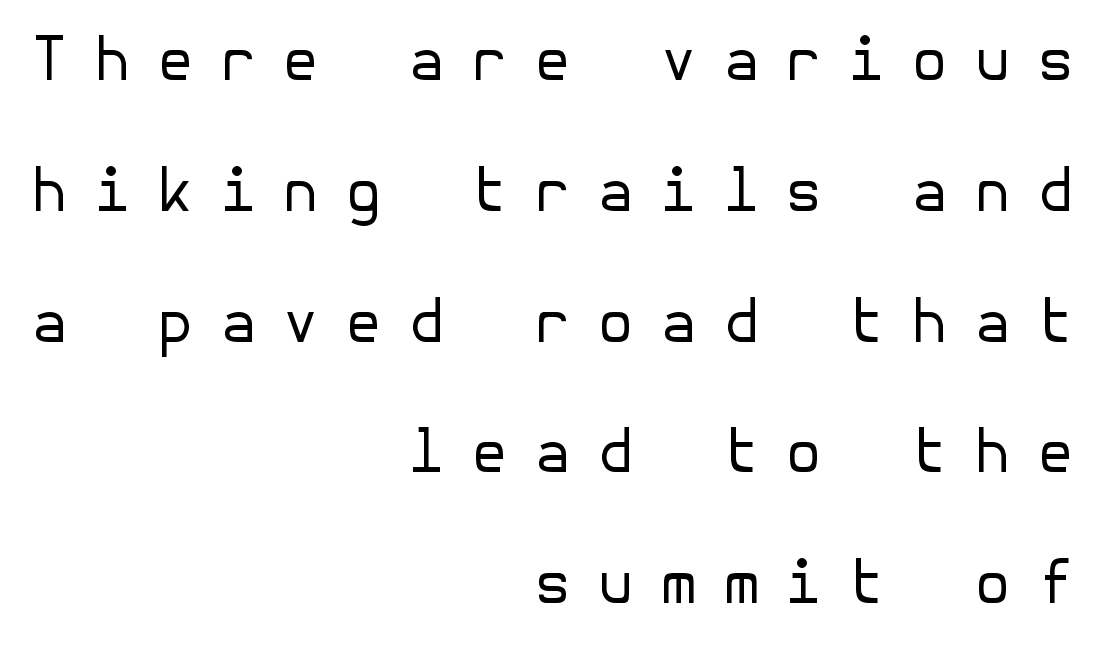
Q: Is the text bold? A: No.
Q: Is the text italic (slanted)? A: No, it is upright.
Q: Is the typeface a serif or a sans-serif typeface? A: Sans-serif.
Q: Is the text underlined? A: No.
Q: How is the paragraph aligned? A: Right-aligned.
Q: Is the spacing between letters normal or unusually wide? A: Unusually wide.
Q: Is the spacing between lines tight, normal or loose? A: Loose.
Q: Width (condensed, normal, or wide)? A: Normal.
Q: Stroke contrast? A: Low.
Q: x-height? A: Medium.
